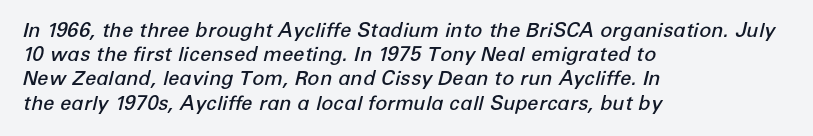
Q: Is the text bold? A: Semi-bold.
Q: Is the text italic (slanted)? A: Yes, it leans right by about 12 degrees.
Q: Is the text underlined? A: No.
Q: How is the paragraph aligned? A: Left-aligned.
Q: Is the spacing between letters normal or unusually wide? A: Normal.
